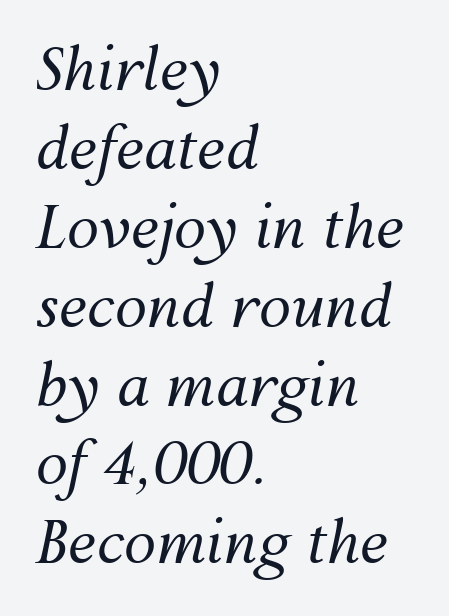
The specimen reads as italic at a glance. Visually the block forms a straight wall on the left and a jagged coastline on the right. The specimen omits any rule beneath the text block's lines. Proportional: the letters do not fall into vertical columns. Stems and bowls with no extra thickness — not bold. Vertical spacing — default.
